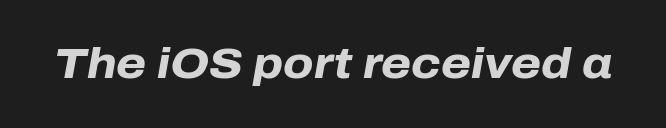
{"italic": "yes", "lean": "right", "slant_degrees": 10, "bold": "yes", "weight": "heavy", "width": "normal", "stroke_contrast": "low", "x_height": "medium", "monospaced": "no", "underline": "no", "letter_spacing": "normal", "letter_spacing_em": 0.0, "glyph_px": 43}
